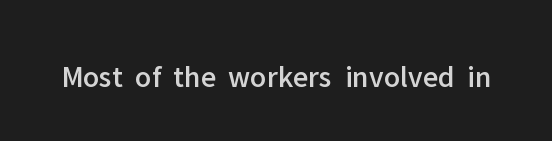
Italic? Not at all — the glyphs are vertical. Descender tails drop into unmarked territory. The glyphs in this specimen are sans serif. Spacing between characters is what you'd get straight out of the box.
